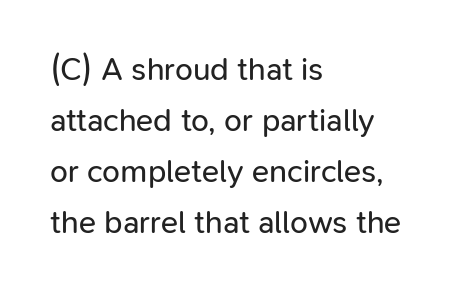
The image shows 32 px regular-weight sans-serif type, upright; set left-aligned, normal line spacing (1.59x), normal letter spacing, not underlined; low stroke contrast and a medium x-height.
